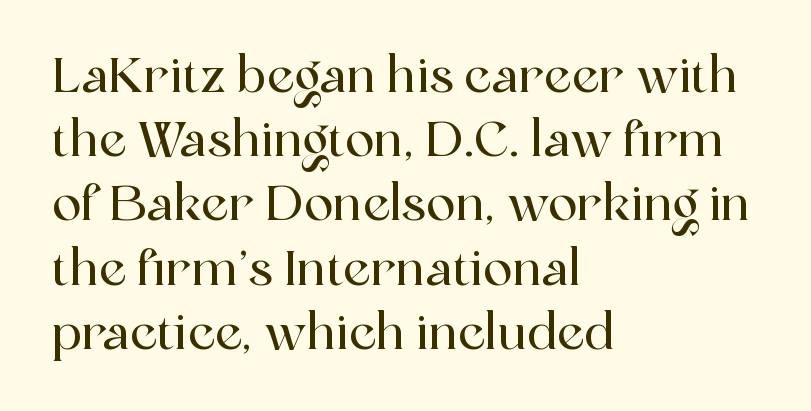
Quick note: interline space is typical. These lines keep a tight, regular rhythm from letter to letter. Clear beneath every line of the passage. Every row of glyphs begins at an identical x-position on the left. Looks like regular typesetting: each glyph gets only the width it needs. What kind of face is this? One with serifs.
